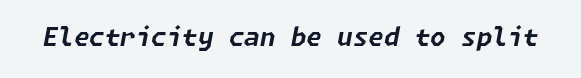
Q: Is the text bold? A: Yes.
Q: Is the text italic (slanted)? A: Yes, it leans right by about 11 degrees.
Q: Is the text underlined? A: No.
Q: Is the spacing between letters normal or unusually wide? A: Normal.
